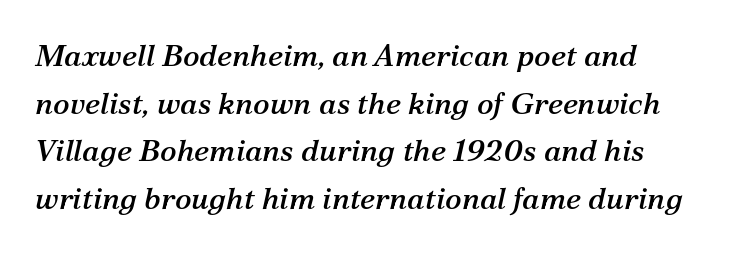
Compared with ordinary roman type, these characters are visibly tilted. Spacing verdict: proportional, widths tailored to each character. Only glyphs here, with clear space below each row. Layout note: lines flush left. The letterforms sit shoulder to shoulder at normal distance.
